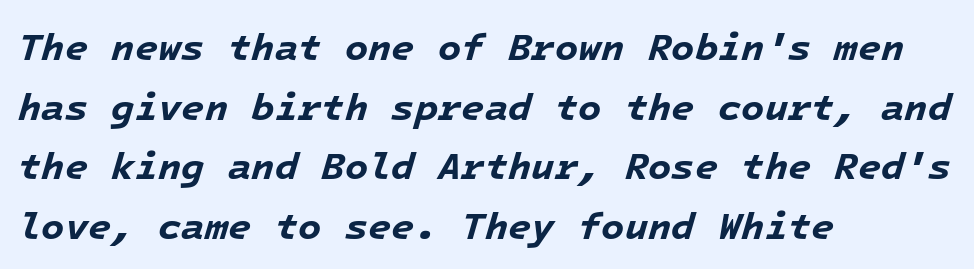
Q: Is the text bold? A: Yes.
Q: Is the text italic (slanted)? A: Yes, it leans right by about 16 degrees.
Q: Is the text underlined? A: No.
Q: How is the paragraph aligned? A: Left-aligned.
Q: Is the spacing between letters normal or unusually wide? A: Normal.
Q: Is the spacing between lines tight, normal or loose? A: Normal.
Q: Width (condensed, normal, or wide)? A: Normal.
Q: Stroke contrast? A: Low.
Q: x-height? A: Medium.
Q: Monospaced? A: Yes.
